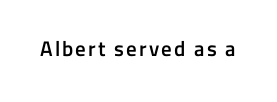
Q: Is the text bold? A: Semi-bold.
Q: Is the text italic (slanted)? A: No, it is upright.
Q: Is the text underlined? A: No.
